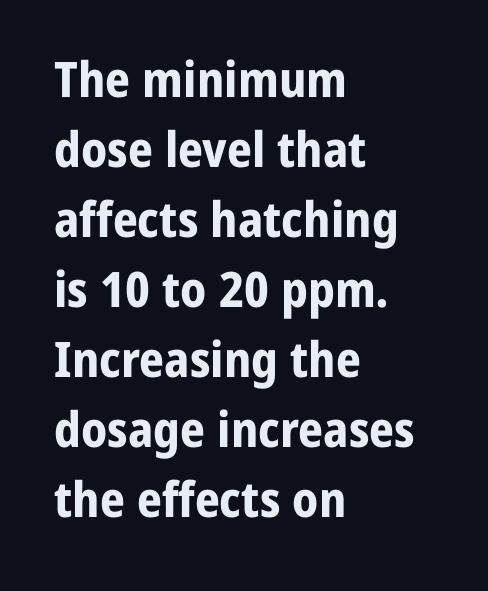
The image shows 49 px bold sans-serif type, upright; set left-aligned, normal line spacing (1.43x), normal letter spacing, not underlined; low stroke contrast and a medium x-height.
